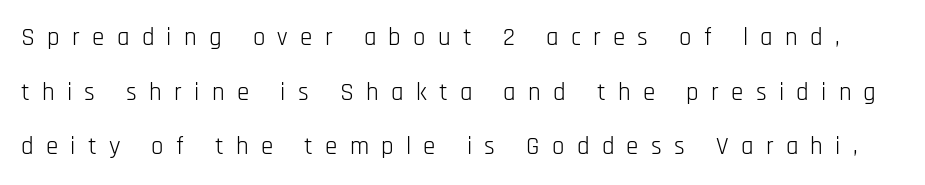
The image shows 25 px text type, upright; set loose line spacing (2.19x), unusually wide letter spacing (+0.49 em), not underlined.
